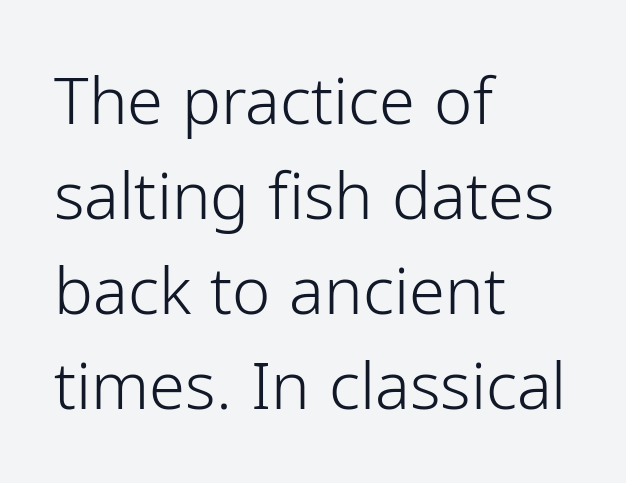
{"serif": "no", "italic": "no", "bold": "no", "weight": "light", "width": "normal", "stroke_contrast": "low", "x_height": "medium", "monospaced": "no", "underline": "no", "align": "left", "line_spacing": "normal", "line_spacing_ratio": 1.46, "letter_spacing": "normal", "letter_spacing_em": 0.0, "glyph_px": 65}
